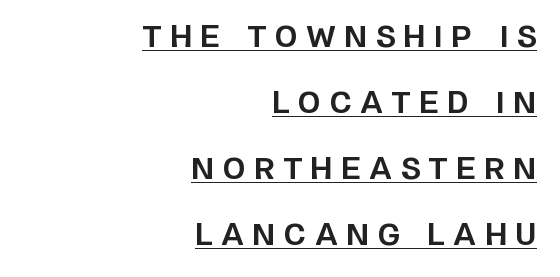
The image shows 29 px bold sans-serif type, upright; set right-aligned, loose line spacing (2.28x), unusually wide letter spacing (+0.3 em), underlined; low stroke contrast and a large x-height.
